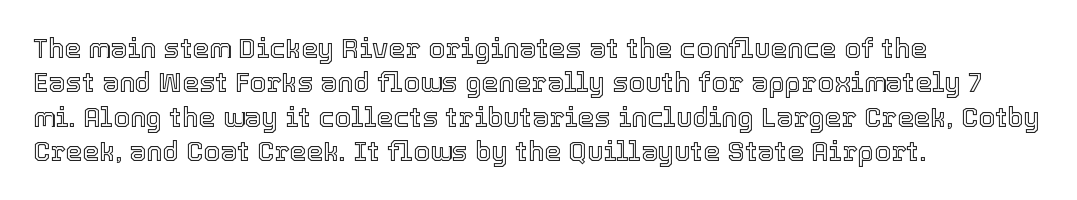
Q: Is the text italic (slanted)? A: No, it is upright.
Q: Is the text underlined? A: No.
Q: How is the paragraph aligned? A: Left-aligned.
Q: Is the spacing between letters normal or unusually wide? A: Normal.
Q: Is the spacing between lines tight, normal or loose? A: Normal.
